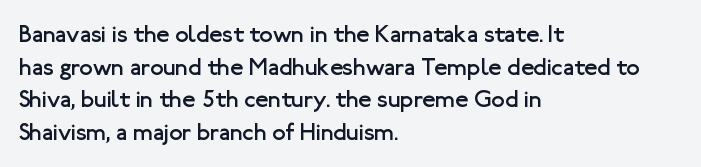
Q: Is the text bold? A: No.
Q: Is the text italic (slanted)? A: No, it is upright.
Q: Is the text underlined? A: No.
Q: How is the paragraph aligned? A: Left-aligned.
Q: Is the spacing between letters normal or unusually wide? A: Normal.
Q: Is the spacing between lines tight, normal or loose? A: Normal.
